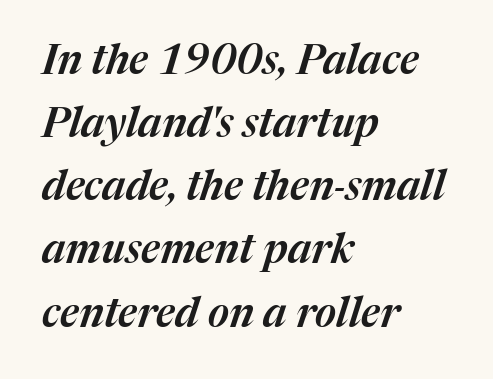
Q: Is the text italic (slanted)? A: Yes, it leans right by about 17 degrees.
Q: Is the text underlined? A: No.
Q: How is the paragraph aligned? A: Left-aligned.
Q: Is the spacing between letters normal or unusually wide? A: Normal.
Q: Is the spacing between lines tight, normal or loose? A: Normal.
Q: Width (condensed, normal, or wide)? A: Normal.
Q: Stroke contrast? A: Medium.
Q: x-height? A: Medium.
Q: Monospaced? A: No.
